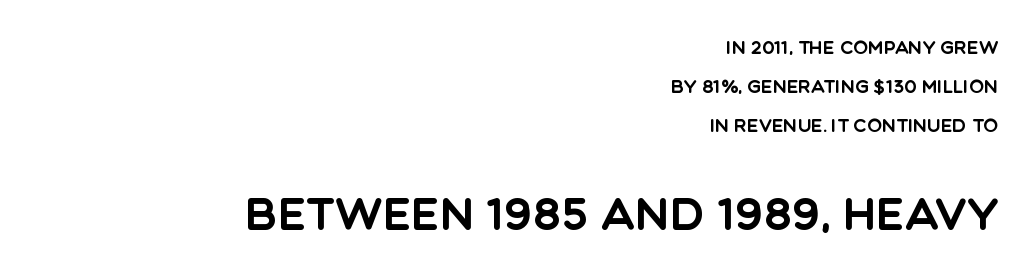
Q: Is the text italic (slanted)? A: No, it is upright.
Q: Is the typeface a serif or a sans-serif typeface? A: Sans-serif.
Q: Is the text underlined? A: No.
Q: How is the paragraph aligned? A: Right-aligned.
Q: Is the spacing between letters normal or unusually wide? A: Normal.
Q: Is the spacing between lines tight, normal or loose? A: Loose.
Q: Which block of text is set in a larger size, the first (top) or the second (bottom)? A: The second (bottom) one.
Q: Width (condensed, normal, or wide)? A: Normal.
Q: x-height? A: Large.
Q: Monospaced? A: No.
